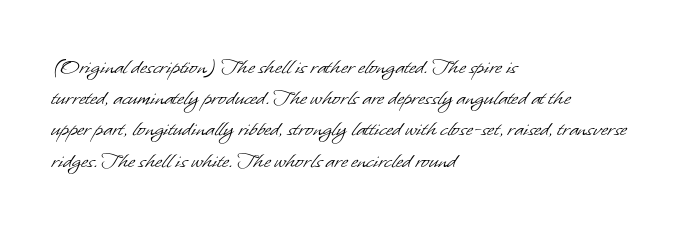
Clear beneath every line of the passage. Does the leading feel generous? No, just average. Students, note that the glyphs here touch the page at normal intervals. Notice how the passage keeps a crisp vertical edge on the left only.
